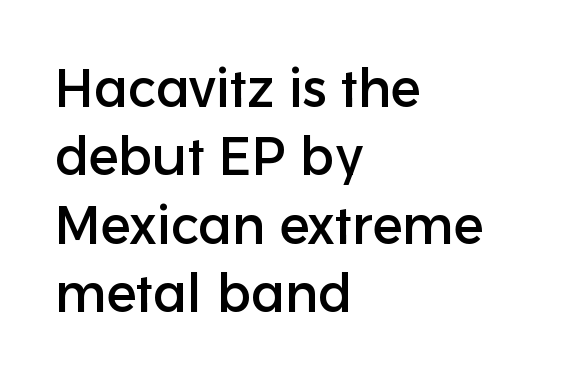
Q: Is the text italic (slanted)? A: No, it is upright.
Q: Is the typeface a serif or a sans-serif typeface? A: Sans-serif.
Q: Is the text underlined? A: No.
Q: How is the paragraph aligned? A: Left-aligned.
Q: Is the spacing between letters normal or unusually wide? A: Normal.
Q: Is the spacing between lines tight, normal or loose? A: Normal.
Q: Width (condensed, normal, or wide)? A: Normal.
Q: Stroke contrast? A: Low.
Q: x-height? A: Medium.
Q: Monospaced? A: No.
